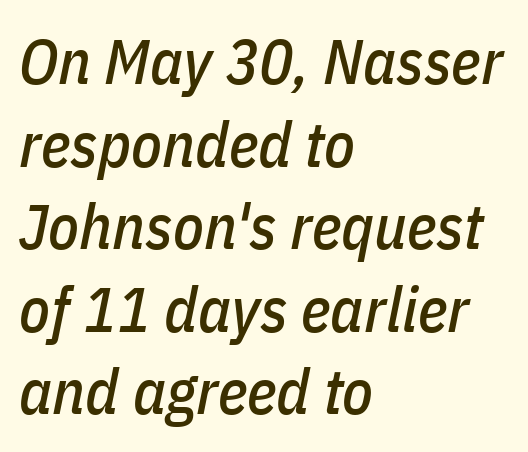
The image shows 63 px condensed type, italic (leaning right); set left-aligned, normal line spacing (1.31x), normal letter spacing, not underlined; low stroke contrast and a medium x-height.
